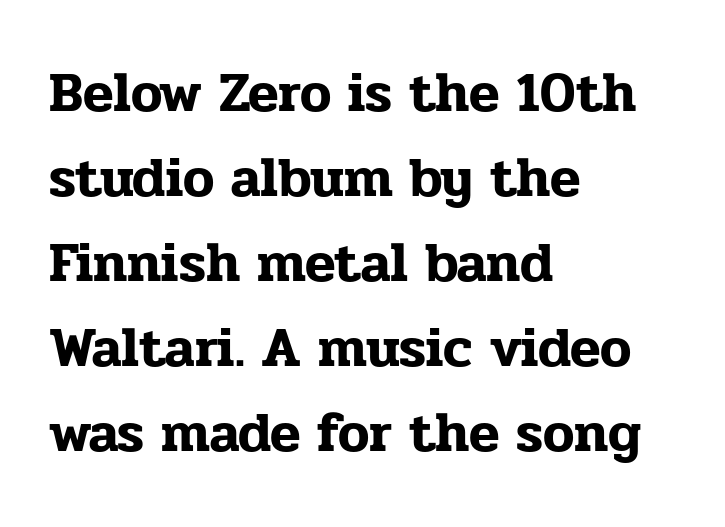
{"serif": "yes", "italic": "no", "width": "normal", "stroke_contrast": "low", "x_height": "medium", "monospaced": "no", "underline": "no", "align": "left", "line_spacing": "normal", "line_spacing_ratio": 1.52, "letter_spacing": "normal", "letter_spacing_em": 0.0, "glyph_px": 56}
